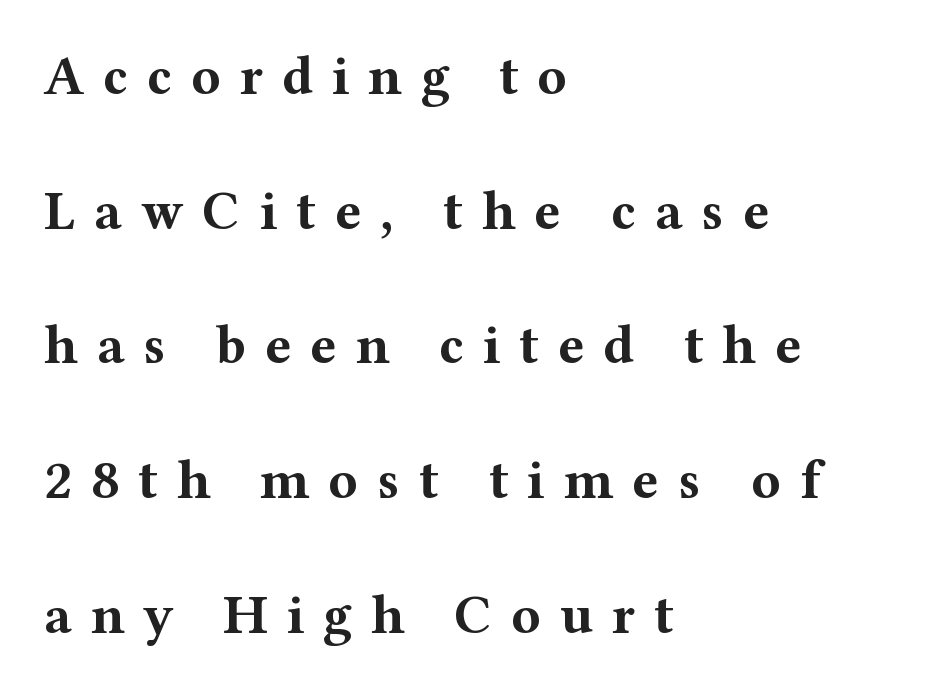
{"serif": "yes", "italic": "no", "bold": "yes", "weight": "bold", "width": "wide", "stroke_contrast": "medium", "x_height": "medium", "monospaced": "no", "underline": "no", "align": "left", "line_spacing": "loose", "line_spacing_ratio": 2.45, "letter_spacing": "wide", "letter_spacing_em": 0.34, "glyph_px": 55}
